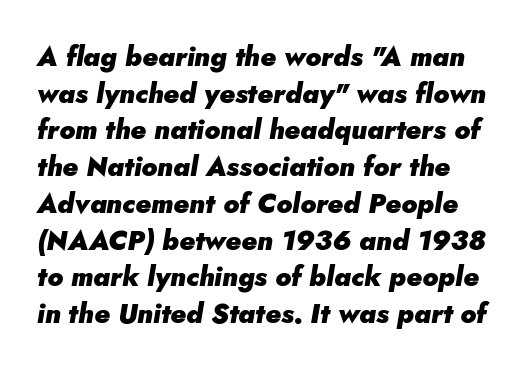
Q: Is the text bold? A: Yes.
Q: Is the text italic (slanted)? A: Yes, it leans right by about 5 degrees.
Q: Is the text underlined? A: No.
Q: Is the spacing between letters normal or unusually wide? A: Normal.
Q: Is the spacing between lines tight, normal or loose? A: Normal.
